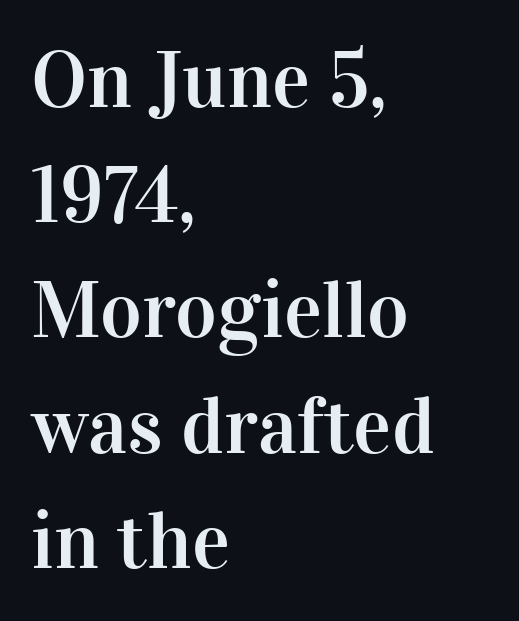
The characters display serif detailing at their extremities. Spacing between characters is what you'd get straight out of the box. Bare-footed words on every line. Quick note: interline space is typical. This sample is left-justified, so line endings fall wherever the words run out. This sample has the flowing, uneven cadence of proportional lettering.
